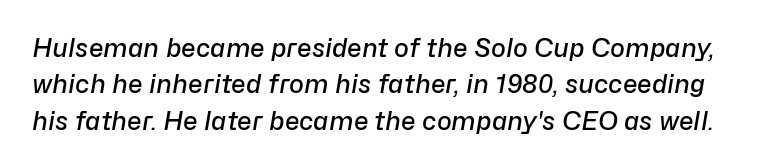
The image shows 25 px text type, italic (leaning right); set normal line spacing (1.46x), normal letter spacing, not underlined.
